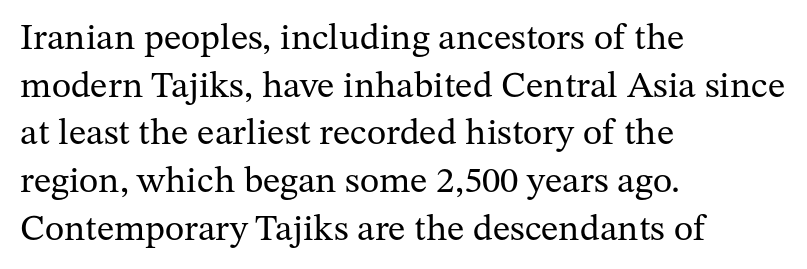
The line-height multiplier appears to be the usual default. You could not count columns in this text — the font is proportionally spaced. Style check: upright. Unmarked baselines from the first word to the last.
